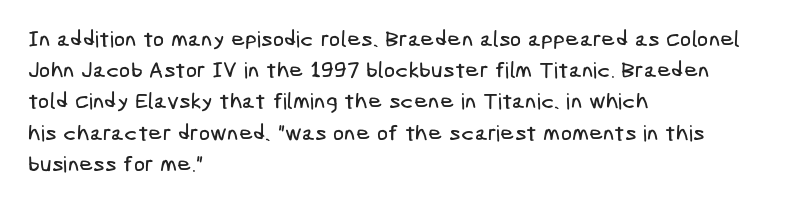
Check the space under the baseline: it is left empty. The rag falls on the right side of this text block. The passage shown has conventional tracking throughout. Each new line begins a customary step beneath the previous one.
